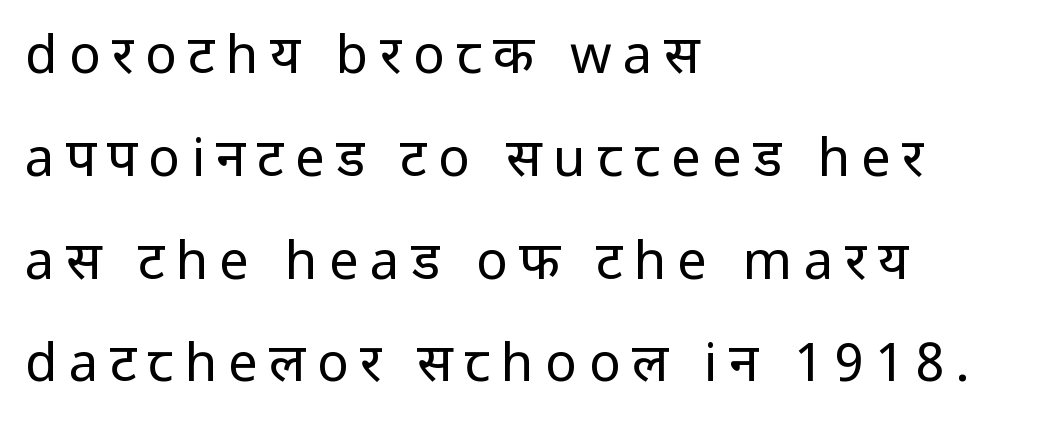
Q: Is the text bold? A: No.
Q: Is the text italic (slanted)? A: No, it is upright.
Q: Is the typeface a serif or a sans-serif typeface? A: Sans-serif.
Q: Is the text underlined? A: No.
Q: How is the paragraph aligned? A: Left-aligned.
Q: Is the spacing between letters normal or unusually wide? A: Unusually wide.
Q: Is the spacing between lines tight, normal or loose? A: Loose.
Q: Width (condensed, normal, or wide)? A: Normal.
Q: Stroke contrast? A: Low.
Q: x-height? A: Medium.
Q: Monospaced? A: No.
